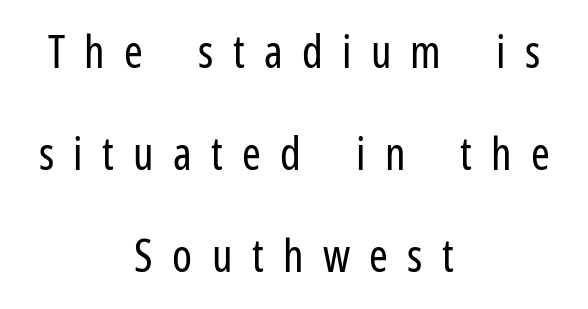
{"serif": "no", "italic": "no", "bold": "no", "weight": "regular", "width": "condensed", "stroke_contrast": "low", "x_height": "medium", "monospaced": "no", "underline": "no", "align": "center", "line_spacing": "loose", "line_spacing_ratio": 2.27, "letter_spacing": "wide", "letter_spacing_em": 0.43, "glyph_px": 45}
